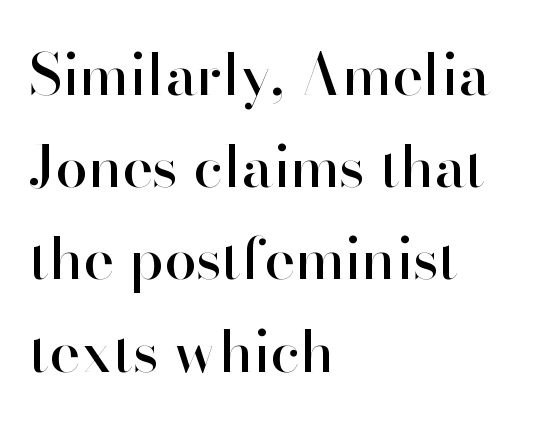
The image shows 58 px sans-serif type, upright; set left-aligned, normal line spacing (1.59x), normal letter spacing, not underlined; high stroke contrast and a small x-height.
